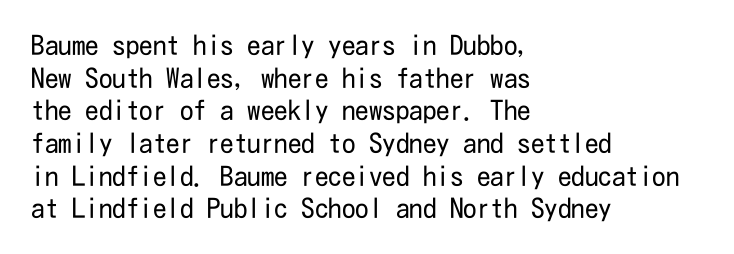
Q: Is the text bold? A: No.
Q: Is the text italic (slanted)? A: No, it is upright.
Q: Is the text underlined? A: No.
Q: How is the paragraph aligned? A: Left-aligned.
Q: Is the spacing between letters normal or unusually wide? A: Normal.
